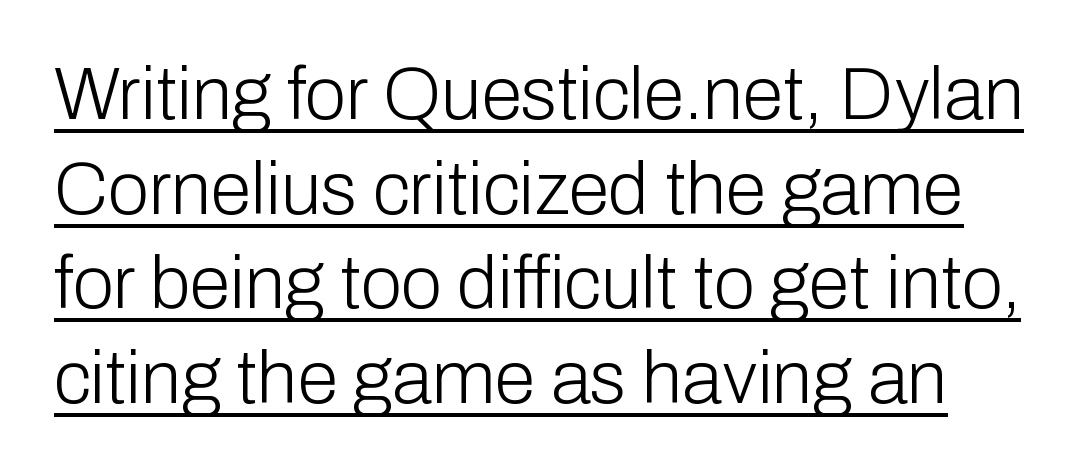
Q: Is the text bold? A: No.
Q: Is the text italic (slanted)? A: No, it is upright.
Q: Is the typeface a serif or a sans-serif typeface? A: Sans-serif.
Q: Is the text underlined? A: Yes.
Q: Is the spacing between letters normal or unusually wide? A: Normal.
Q: Is the spacing between lines tight, normal or loose? A: Normal.
Q: Width (condensed, normal, or wide)? A: Normal.
Q: Stroke contrast? A: Low.
Q: x-height? A: Medium.
Q: Monospaced? A: No.
